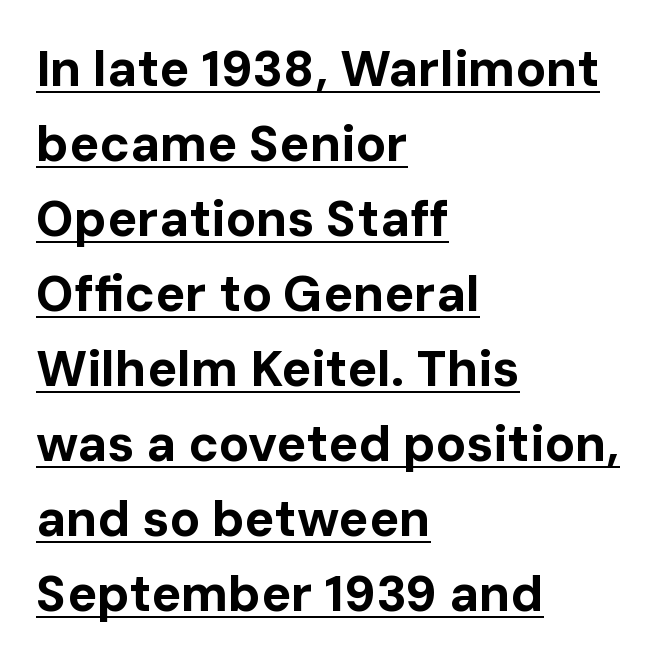
Spacing verdict: proportional, widths tailored to each character. Style check: upright. Is the type bold? Yes — the strokes are clearly thick and heavy. The sample's only ornament is a line tracing under the words.
